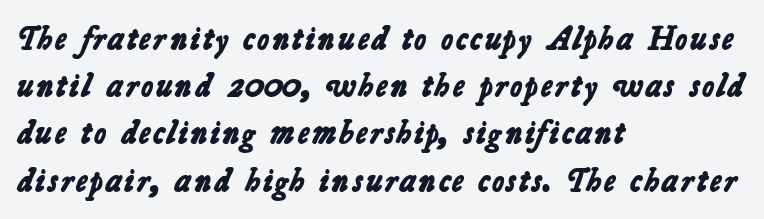
The image shows 33 px bold sans-serif type; set left-aligned, normal line spacing (1.43x), normal letter spacing, not underlined; low stroke contrast and a medium x-height.
